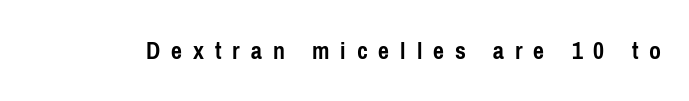
{"italic": "no", "bold": "yes", "underline": "no", "letter_spacing": "wide", "letter_spacing_em": 0.42, "glyph_px": 26}
